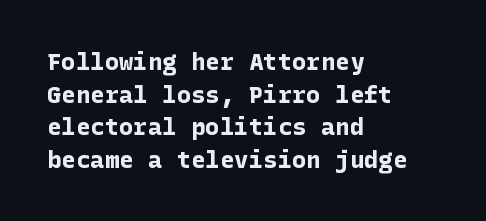
The image shows 24 px bold type, upright; set left-aligned, normal line spacing (1.36x), normal letter spacing, not underlined.
